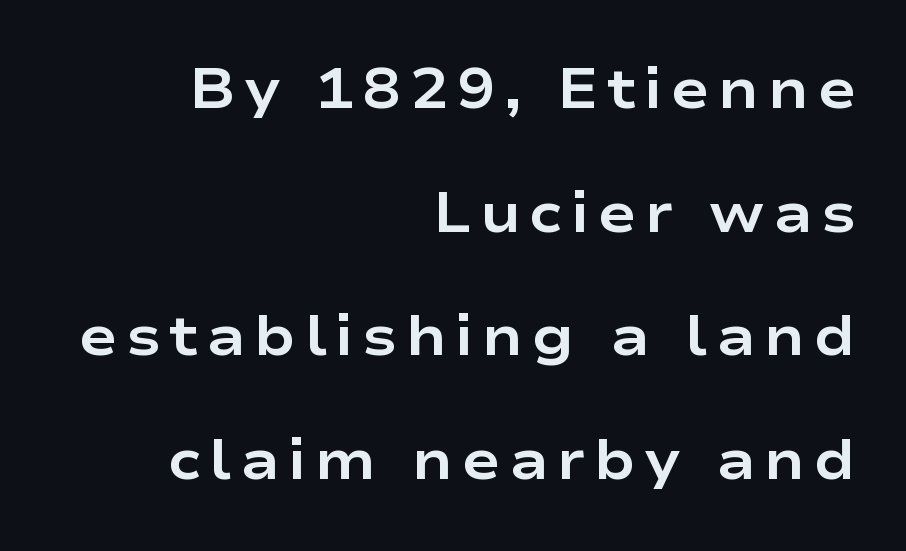
{"serif": "no", "italic": "no", "bold": "yes", "weight": "bold", "width": "wide", "stroke_contrast": "low", "x_height": "medium", "monospaced": "no", "underline": "no", "align": "right", "line_spacing": "loose", "line_spacing_ratio": 2.17, "glyph_px": 57}
